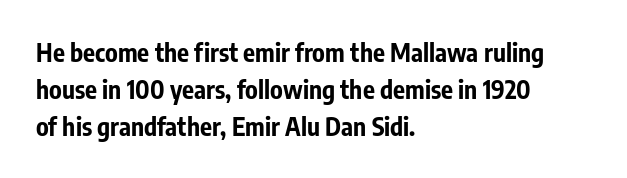
{"italic": "no", "bold": "yes", "underline": "no", "align": "left", "line_spacing": "normal", "line_spacing_ratio": 1.48, "letter_spacing": "normal", "letter_spacing_em": 0.0, "glyph_px": 25}
